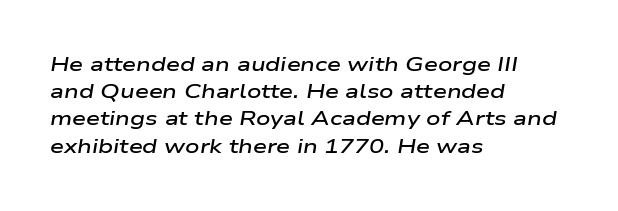
The image shows 20 px text type, italic (leaning right); set left-aligned, normal line spacing (1.36x), normal letter spacing, not underlined.
